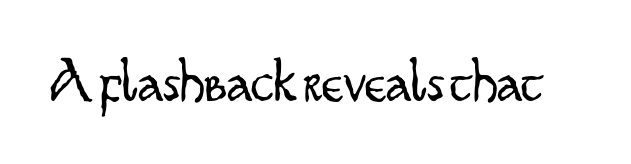
The image shows 63 px light, condensed sans-serif type, upright; set normal letter spacing, not underlined; low stroke contrast and a small x-height.
